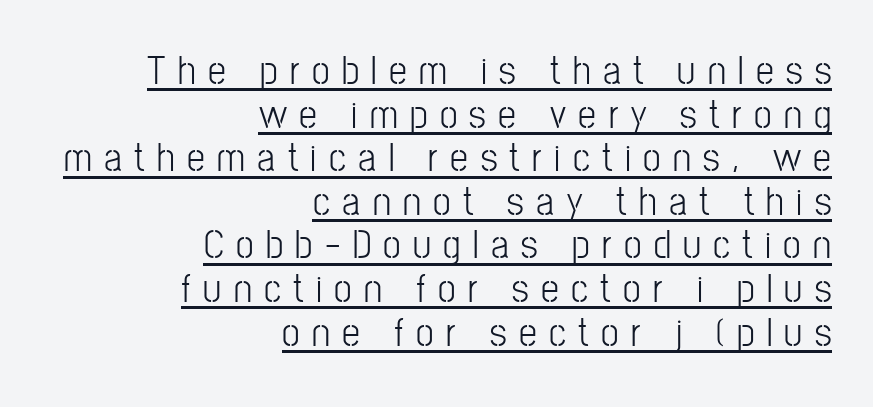
Reading down the block, your eye finds every line finishing at a fixed right position. Each stroke keeps to a modest, everyday thickness or less. Notice how descenders almost collide with the ascenders below — that's tight leading. Do the characters align in a grid? No, the font is proportional. The horizontal fit of the characters is loose and conspicuously gappy. In terms of posture, this sample is upright.
